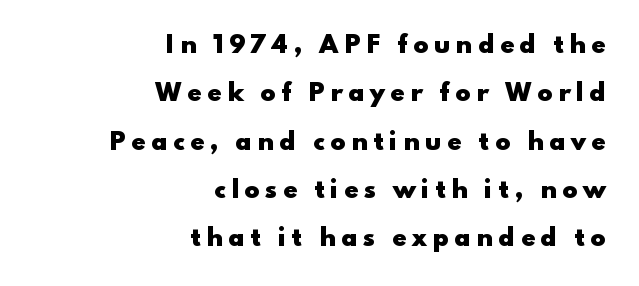
The image shows 23 px bold type, upright; set right-aligned, loose line spacing (2.1x), unusually wide letter spacing (+0.23 em), not underlined.
